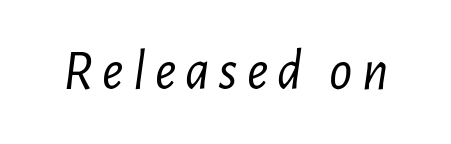
The letters advance in unequal steps, a hallmark of proportional type. Decoration check: the copy has no underline. Nothing heavy about these letters — not bold at all. Designer's note — italics engaged.
